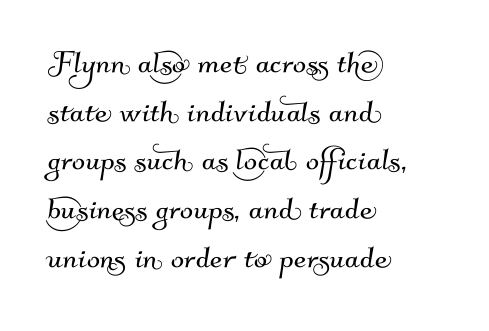
{"serif": "no", "width": "normal", "stroke_contrast": "medium", "x_height": "small", "monospaced": "no", "underline": "no", "align": "left", "line_spacing": "normal", "line_spacing_ratio": 1.25, "letter_spacing": "normal", "letter_spacing_em": 0.0, "glyph_px": 39}
